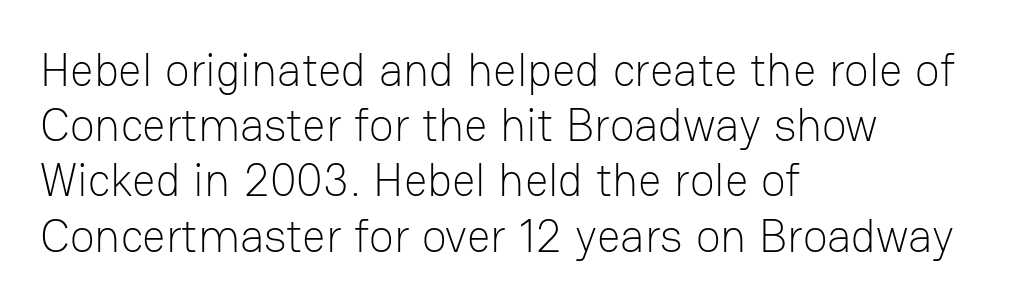
Each stroke keeps to a modest, everyday thickness or less. In terms of letterspacing, this is plain default setting. Do the characters align in a grid? No, the font is proportional. Italic? Not at all — the glyphs are vertical. This sample uses a sans-serif face. The rag falls on the right side of this text block.
